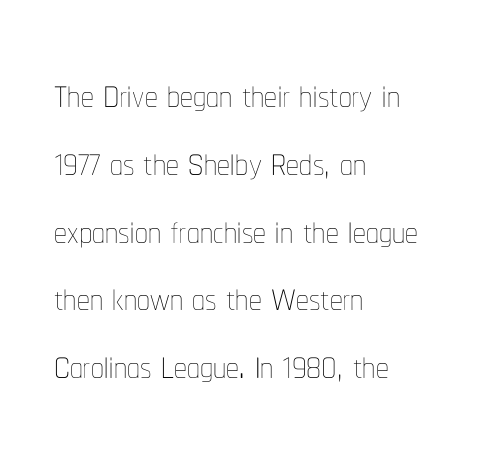
Horizontally, the lines are justified to the leading edge only. Varying glyph widths throughout — classic text-font behaviour. Nope, not italic — everything's standing straight. Letter spacing: default. The string is rendered with underlining switched off.
